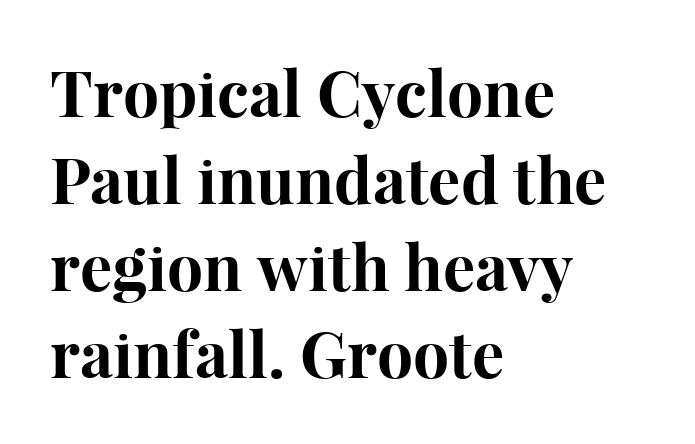
Q: Is the text bold? A: Yes.
Q: Is the text italic (slanted)? A: No, it is upright.
Q: Is the typeface a serif or a sans-serif typeface? A: Serif.
Q: Is the text underlined? A: No.
Q: How is the paragraph aligned? A: Left-aligned.
Q: Is the spacing between letters normal or unusually wide? A: Normal.
Q: Is the spacing between lines tight, normal or loose? A: Normal.
Q: Width (condensed, normal, or wide)? A: Normal.
Q: Stroke contrast? A: High.
Q: x-height? A: Medium.
Q: Monospaced? A: No.
